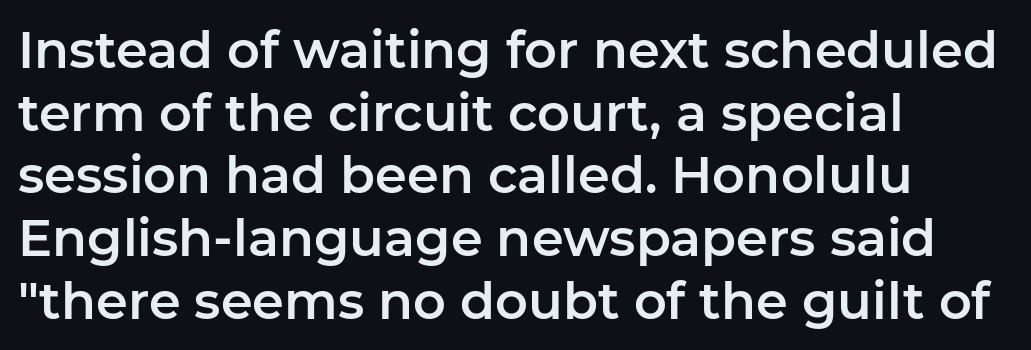
Q: Is the text italic (slanted)? A: No, it is upright.
Q: Is the typeface a serif or a sans-serif typeface? A: Sans-serif.
Q: Is the text underlined? A: No.
Q: How is the paragraph aligned? A: Left-aligned.
Q: Is the spacing between letters normal or unusually wide? A: Normal.
Q: Width (condensed, normal, or wide)? A: Normal.
Q: Stroke contrast? A: Low.
Q: x-height? A: Medium.
Q: Monospaced? A: No.
